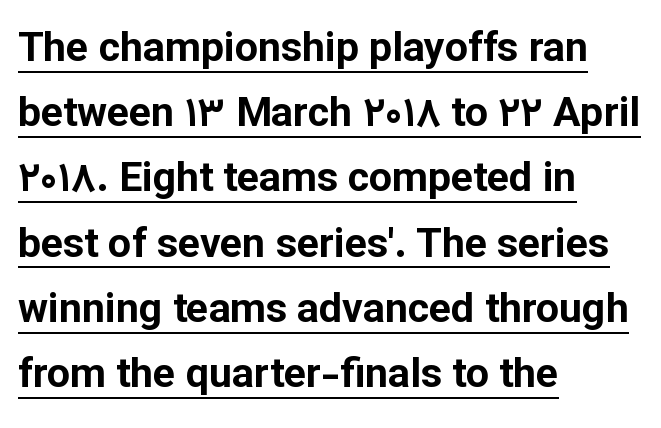
Q: Is the text bold? A: Yes.
Q: Is the text italic (slanted)? A: No, it is upright.
Q: Is the typeface a serif or a sans-serif typeface? A: Sans-serif.
Q: Is the text underlined? A: Yes.
Q: How is the paragraph aligned? A: Left-aligned.
Q: Is the spacing between letters normal or unusually wide? A: Normal.
Q: Is the spacing between lines tight, normal or loose? A: Normal.
Q: Width (condensed, normal, or wide)? A: Normal.
Q: Stroke contrast? A: Low.
Q: x-height? A: Medium.
Q: Monospaced? A: No.
